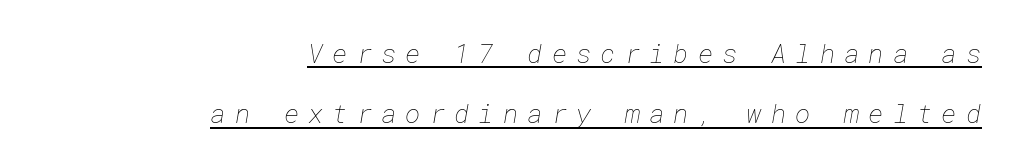
{"bold": "no", "underline": "yes", "align": "right", "line_spacing": "loose", "line_spacing_ratio": 2.32, "letter_spacing": "wide", "letter_spacing_em": 0.35, "glyph_px": 26}
